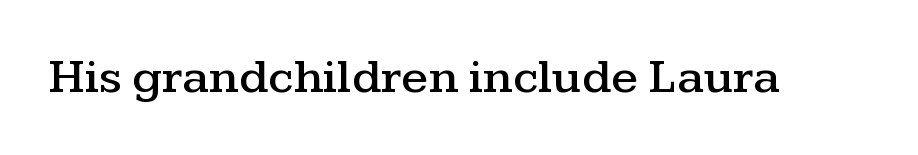
This rendering features lettering with no underline. Character widths vary here, with narrow letters taking less room than wide ones. Posture: straight, roman, zero tilt. The rendering keeps characters at their native spacing. To sum up the face: it has serifs.
